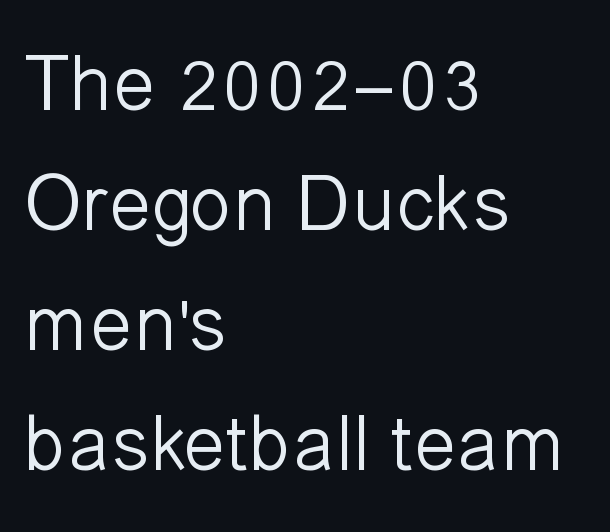
The image shows 79 px light sans-serif type, upright; set left-aligned, normal line spacing (1.52x), normal letter spacing, not underlined; low stroke contrast and a medium x-height.
